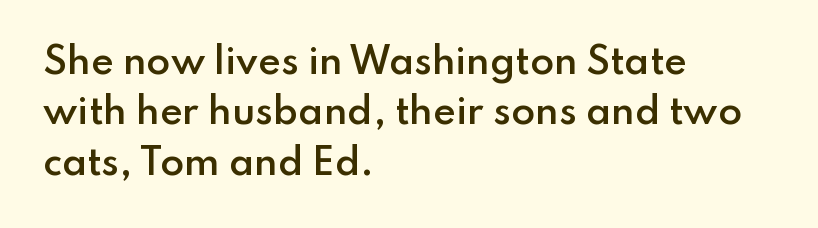
Q: Is the text bold? A: Semi-bold.
Q: Is the text italic (slanted)? A: No, it is upright.
Q: Is the typeface a serif or a sans-serif typeface? A: Sans-serif.
Q: Is the text underlined? A: No.
Q: How is the paragraph aligned? A: Left-aligned.
Q: Is the spacing between letters normal or unusually wide? A: Normal.
Q: Is the spacing between lines tight, normal or loose? A: Normal.
Q: Width (condensed, normal, or wide)? A: Normal.
Q: Stroke contrast? A: Low.
Q: x-height? A: Small.
Q: Monospaced? A: No.
